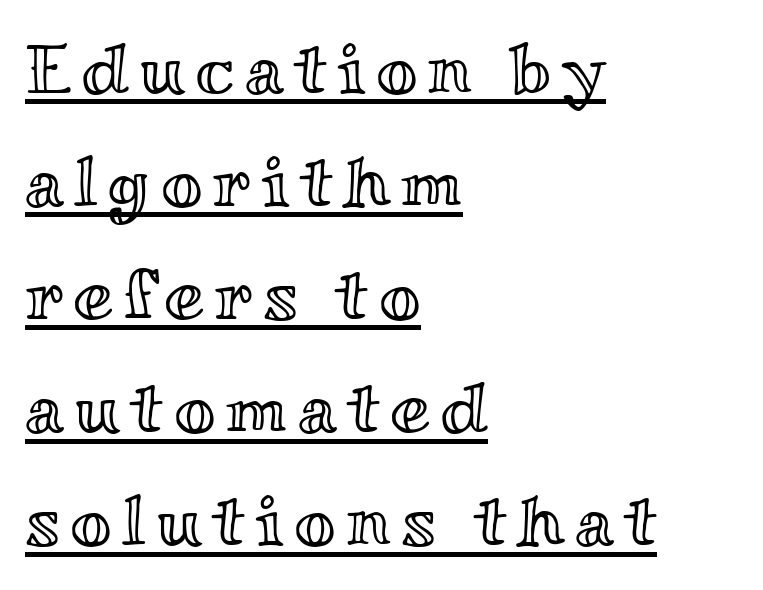
Character widths vary here, with narrow letters taking less room than wide ones. Does a line run under the words? Yes, clearly. If you drew a ruler down the left edge, every line would touch it. Successive baselines arrive at the customary interval.
